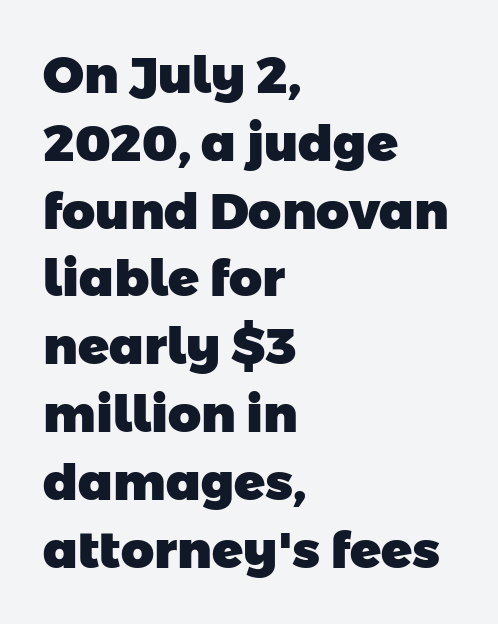
{"serif": "no", "bold": "yes", "weight": "heavy", "width": "normal", "stroke_contrast": "low", "x_height": "medium", "monospaced": "no", "underline": "no", "align": "left", "line_spacing": "normal", "line_spacing_ratio": 1.33, "letter_spacing": "normal", "letter_spacing_em": 0.0, "glyph_px": 51}
